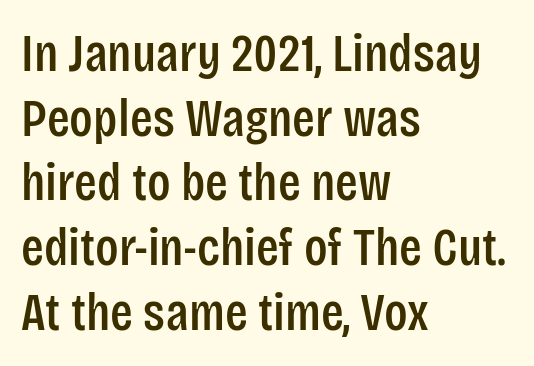
The image shows 53 px condensed sans-serif type, upright; set left-aligned, line spacing 1.22x, normal letter spacing, not underlined; low stroke contrast and a large x-height.
